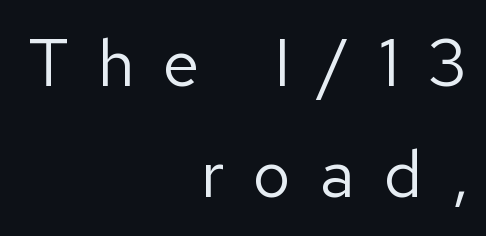
{"serif": "no", "italic": "no", "bold": "no", "weight": "regular", "width": "normal", "stroke_contrast": "low", "x_height": "medium", "monospaced": "no", "underline": "no", "align": "right", "line_spacing": "normal", "line_spacing_ratio": 1.68, "letter_spacing": "wide", "letter_spacing_em": 0.44, "glyph_px": 66}
